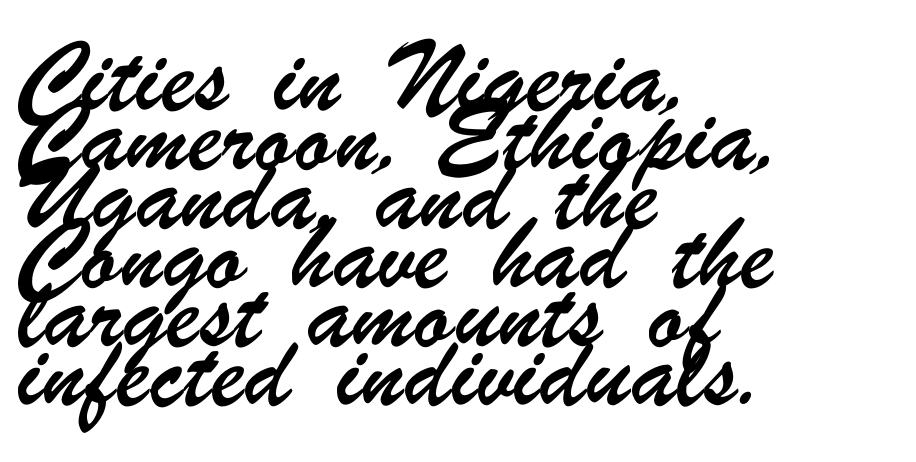
The passage shown is typeset with a sans-serif family. Standard letterfit; no display-style spreading of the glyphs. The gap between lines stays unmarked. The compositor pushed each line to the left boundary.
